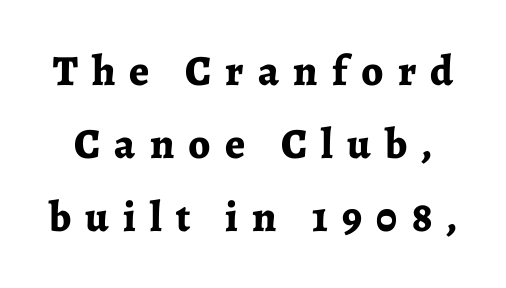
Check the space under the baseline: it is left empty. Italic? Not at all — the glyphs are vertical. Font category for this specimen: serif. Vertically, the passage feels balanced, rows spaced as you'd expect.
